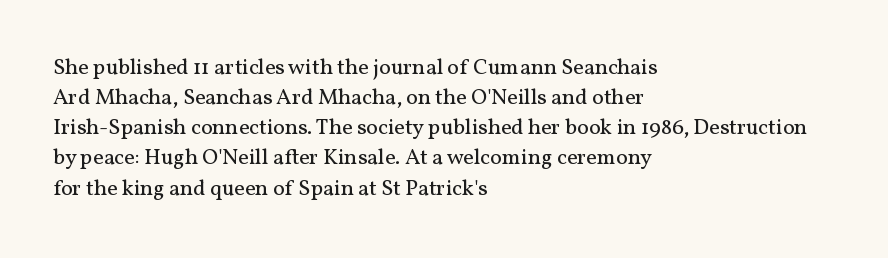
Q: Is the text bold? A: No.
Q: Is the text italic (slanted)? A: No, it is upright.
Q: Is the text underlined? A: No.
Q: How is the paragraph aligned? A: Left-aligned.
Q: Is the spacing between letters normal or unusually wide? A: Normal.
Q: Is the spacing between lines tight, normal or loose? A: Normal.
